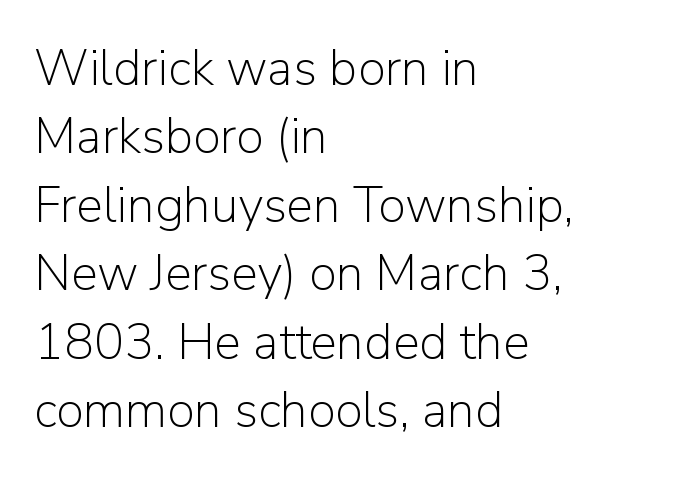
Q: Is the text bold? A: No.
Q: Is the text italic (slanted)? A: No, it is upright.
Q: Is the typeface a serif or a sans-serif typeface? A: Sans-serif.
Q: Is the text underlined? A: No.
Q: How is the paragraph aligned? A: Left-aligned.
Q: Is the spacing between letters normal or unusually wide? A: Normal.
Q: Is the spacing between lines tight, normal or loose? A: Normal.
Q: Width (condensed, normal, or wide)? A: Normal.
Q: Stroke contrast? A: Low.
Q: x-height? A: Medium.
Q: Monospaced? A: No.
